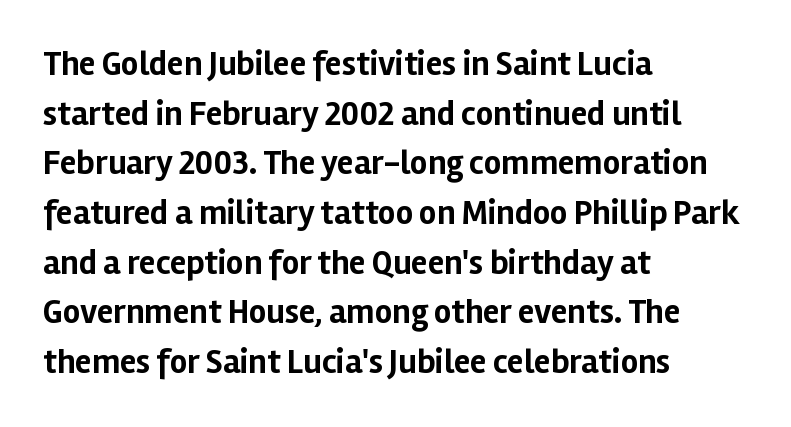
Q: Is the text bold? A: Yes.
Q: Is the text italic (slanted)? A: No, it is upright.
Q: Is the typeface a serif or a sans-serif typeface? A: Sans-serif.
Q: Is the text underlined? A: No.
Q: How is the paragraph aligned? A: Left-aligned.
Q: Is the spacing between letters normal or unusually wide? A: Normal.
Q: Is the spacing between lines tight, normal or loose? A: Normal.
Q: Width (condensed, normal, or wide)? A: Normal.
Q: Stroke contrast? A: Low.
Q: x-height? A: Medium.
Q: Monospaced? A: No.
